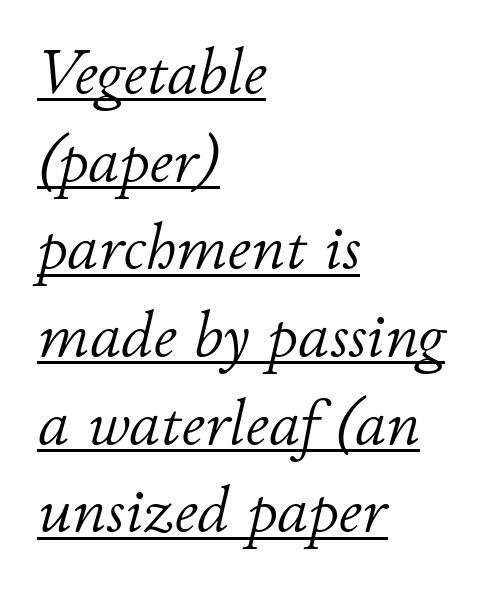
This sample is left-justified, so line endings fall wherever the words run out. The lettering tilts uniformly, giving the passage an italic look. The passage shown has conventional tracking throughout. Each stroke keeps to a modest, everyday thickness or less. Honestly, the row spacing looks completely unremarkable. A baseline rule has been typeset under these characters.
